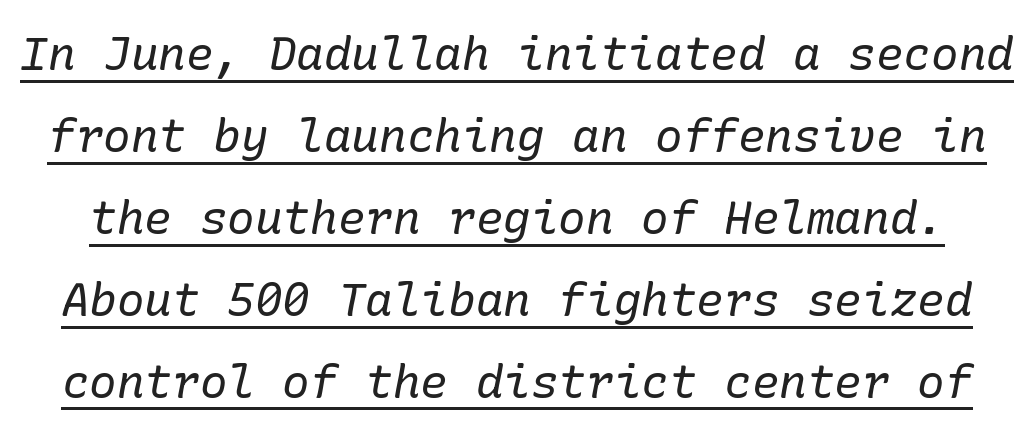
Summary of weight: not heavy and not bold. Every word sits above its own underline. Slanted lettering throughout.
